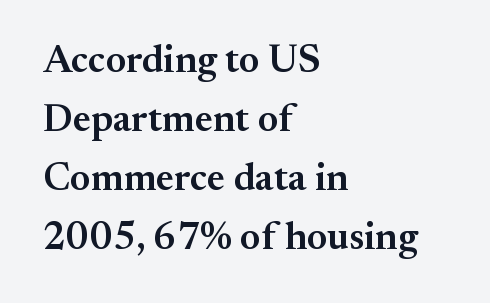
Q: Is the text bold? A: Semi-bold.
Q: Is the text italic (slanted)? A: No, it is upright.
Q: Is the typeface a serif or a sans-serif typeface? A: Serif.
Q: Is the text underlined? A: No.
Q: How is the paragraph aligned? A: Left-aligned.
Q: Is the spacing between letters normal or unusually wide? A: Normal.
Q: Is the spacing between lines tight, normal or loose? A: Normal.
Q: Width (condensed, normal, or wide)? A: Normal.
Q: Stroke contrast? A: Medium.
Q: x-height? A: Small.
Q: Monospaced? A: No.
